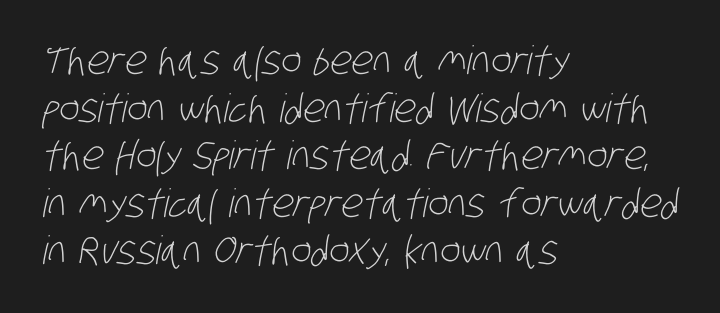
Each letter keeps its own natural width here, so spacing adapts to shape. Stroke terminals: plain, sans-serif. What stands out about the letter spacing? Nothing — it is the standard amount. Is this a heavy cut? Hardly; it is regular or lighter. Casual observation: everything's shoved over to the left.
